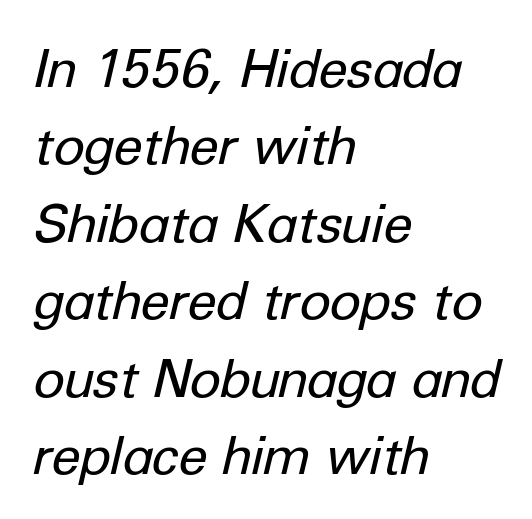
Stem width sits at or under what a default text font uses. The area under the type is left untouched. The vertical gap from one line to the next is medium. Default kerning and tracking; the words read as compact shapes.
